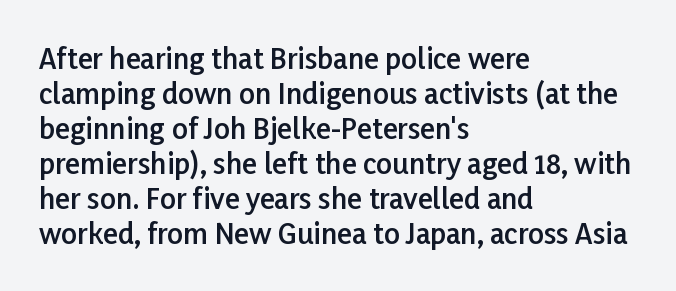
The image shows 28 px semibold sans-serif type, upright; set left-aligned, normal line spacing (1.25x), normal letter spacing, not underlined; low stroke contrast and a medium x-height.
